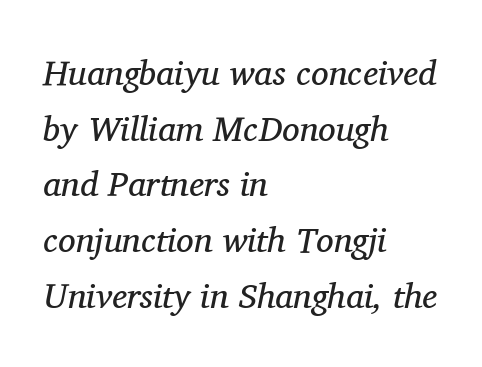
{"serif": "yes", "italic": "yes", "lean": "right", "slant_degrees": 11, "bold": "no", "weight": "regular", "width": "normal", "stroke_contrast": "medium", "x_height": "medium", "monospaced": "no", "underline": "no", "align": "left", "line_spacing": "normal", "line_spacing_ratio": 1.59, "letter_spacing": "normal", "letter_spacing_em": 0.0, "glyph_px": 35}
